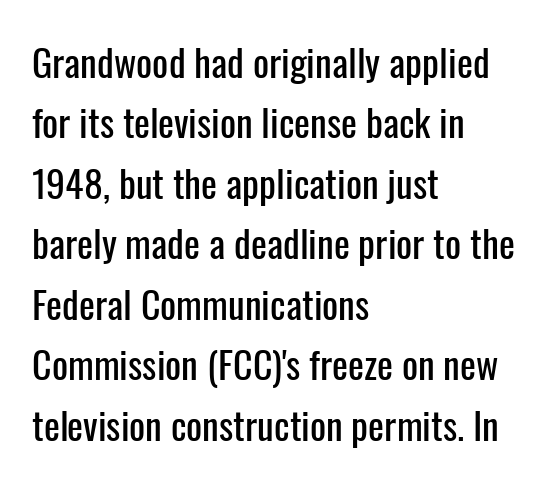
Q: Is the text italic (slanted)? A: No, it is upright.
Q: Is the typeface a serif or a sans-serif typeface? A: Sans-serif.
Q: Is the text underlined? A: No.
Q: How is the paragraph aligned? A: Left-aligned.
Q: Is the spacing between letters normal or unusually wide? A: Normal.
Q: Is the spacing between lines tight, normal or loose? A: Normal.
Q: Width (condensed, normal, or wide)? A: Condensed.
Q: Stroke contrast? A: Low.
Q: x-height? A: Medium.
Q: Monospaced? A: No.
